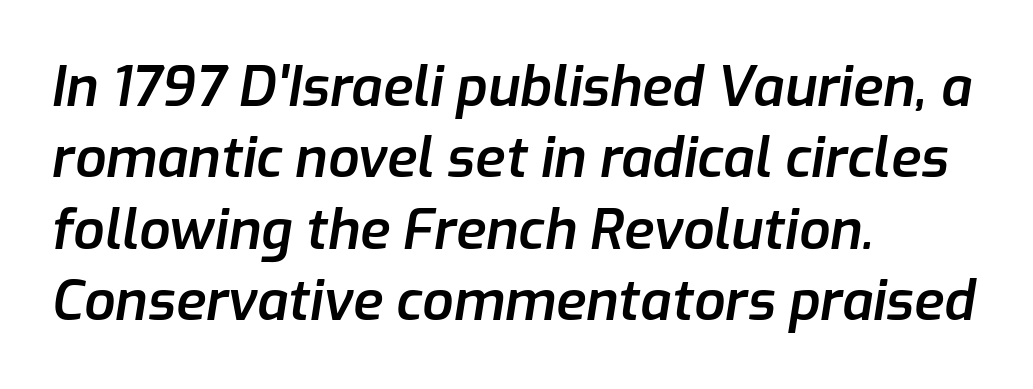
The image shows 55 px semibold type, italic (leaning right); set left-aligned, normal line spacing (1.3x), normal letter spacing, not underlined; low stroke contrast and a medium x-height.
